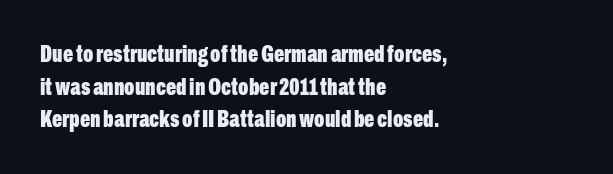
Q: Is the text bold? A: Yes.
Q: Is the text italic (slanted)? A: No, it is upright.
Q: Is the text underlined? A: No.
Q: How is the paragraph aligned? A: Left-aligned.
Q: Is the spacing between letters normal or unusually wide? A: Normal.
Q: Is the spacing between lines tight, normal or loose? A: Normal.
